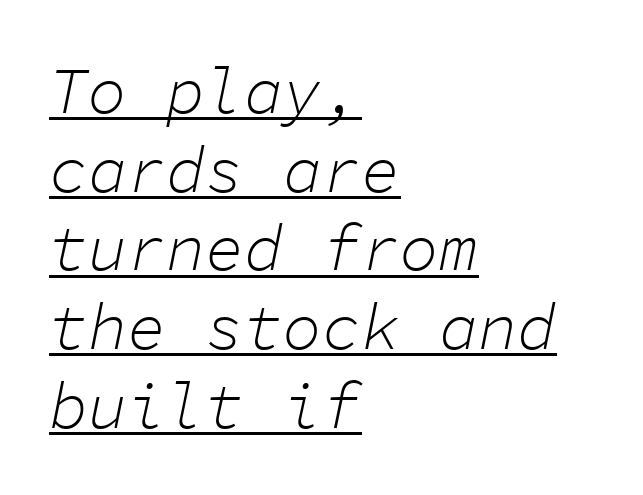
{"italic": "yes", "lean": "right", "slant_degrees": 11, "bold": "no", "weight": "light", "width": "normal", "stroke_contrast": "low", "x_height": "medium", "monospaced": "yes", "underline": "yes", "align": "left", "line_spacing_ratio": 1.21, "letter_spacing": "normal", "letter_spacing_em": 0.0, "glyph_px": 65}
